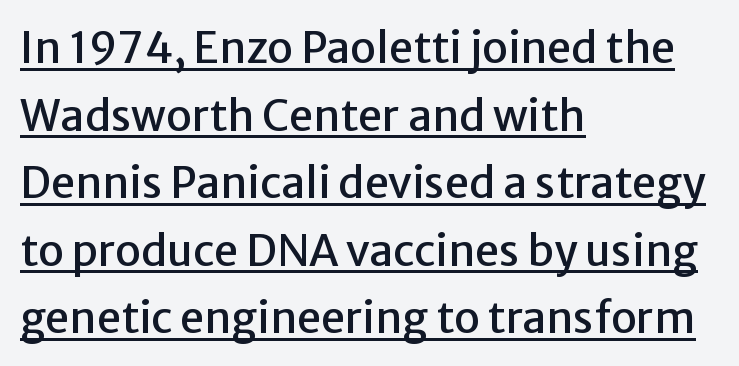
{"serif": "no", "italic": "no", "width": "normal", "stroke_contrast": "low", "x_height": "medium", "monospaced": "no", "underline": "yes", "align": "left", "line_spacing": "normal", "line_spacing_ratio": 1.57, "letter_spacing": "normal", "letter_spacing_em": 0.0, "glyph_px": 43}
